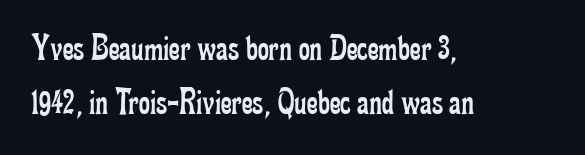
The image shows 38 px regular-weight, condensed serif type, upright; set left-aligned, normal line spacing (1.41x), normal letter spacing, not underlined; low stroke contrast and a small x-height.
